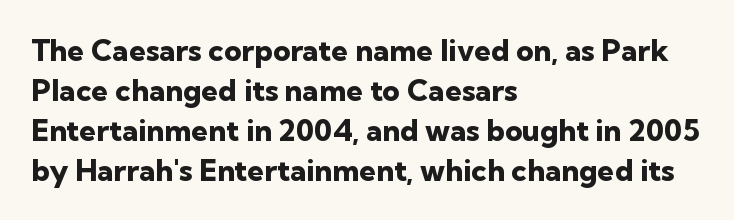
This rendering leaves character spacing at its baseline value. Plenty of ink on the page — the face is bold. The type family on display is of the sans-serif kind. All the whitespace from short lines collects on the right.
